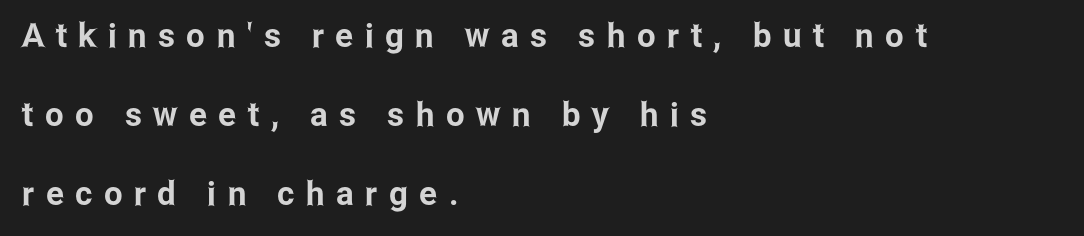
The image shows 33 px condensed sans-serif type, upright; set left-aligned, loose line spacing (2.39x), unusually wide letter spacing (+0.35 em), not underlined; low stroke contrast and a medium x-height.
